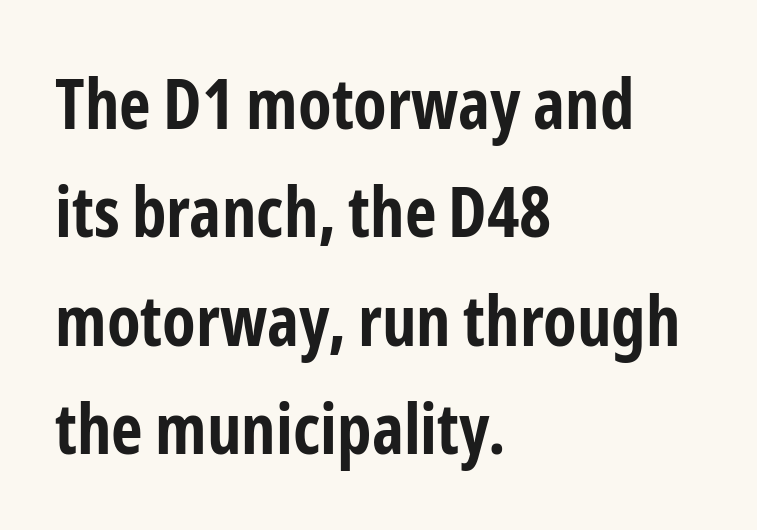
Q: Is the text bold? A: Yes.
Q: Is the text italic (slanted)? A: No, it is upright.
Q: Is the typeface a serif or a sans-serif typeface? A: Sans-serif.
Q: Is the text underlined? A: No.
Q: How is the paragraph aligned? A: Left-aligned.
Q: Is the spacing between letters normal or unusually wide? A: Normal.
Q: Is the spacing between lines tight, normal or loose? A: Normal.
Q: Width (condensed, normal, or wide)? A: Condensed.
Q: Stroke contrast? A: Low.
Q: x-height? A: Medium.
Q: Monospaced? A: No.
